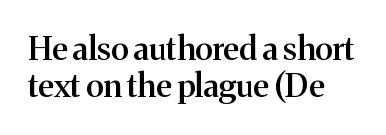
Quick note: underline off. These lines are rendered in a variable-pitch font. A fair bit of extra ink — the face is semibold, not bold. This is roman type, the default non-slanted kind. The rendering keeps characters at their native spacing. Visually the block forms a straight wall on the left and a jagged coastline on the right.
